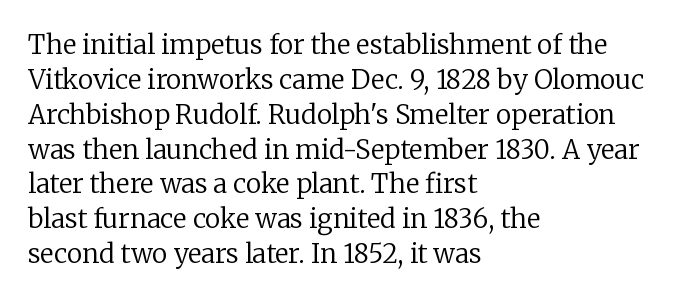
The strip under each line holds only bare page. Short note: letters normally spaced. The axis of the letterforms is exactly vertical. Line spacing here is normal. The rendering anchors every line to the left-hand side.
